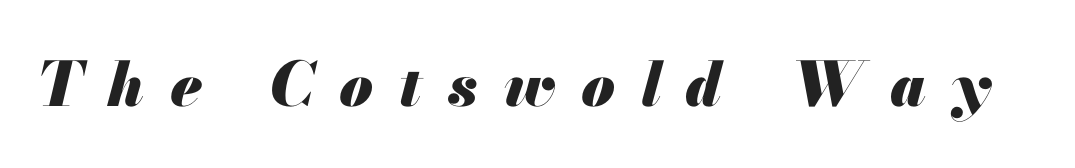
Q: Is the text bold? A: Yes.
Q: Is the text italic (slanted)? A: Yes, it leans right by about 13 degrees.
Q: Is the text underlined? A: No.
Q: Is the spacing between letters normal or unusually wide? A: Unusually wide.
Q: Width (condensed, normal, or wide)? A: Normal.
Q: Stroke contrast? A: Medium.
Q: x-height? A: Small.
Q: Monospaced? A: No.
